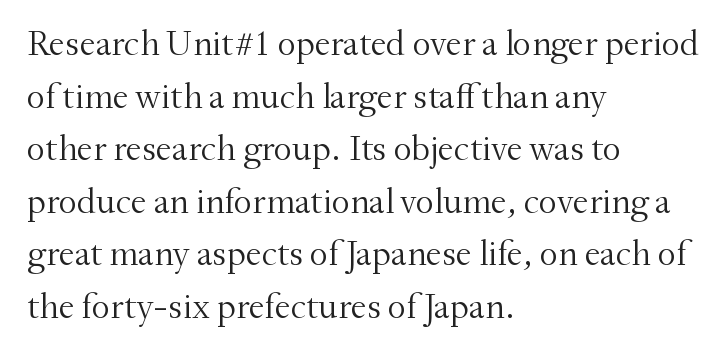
The image shows 36 px light serif type, upright; set left-aligned, normal line spacing (1.46x), normal letter spacing, not underlined; medium stroke contrast and a small x-height.
